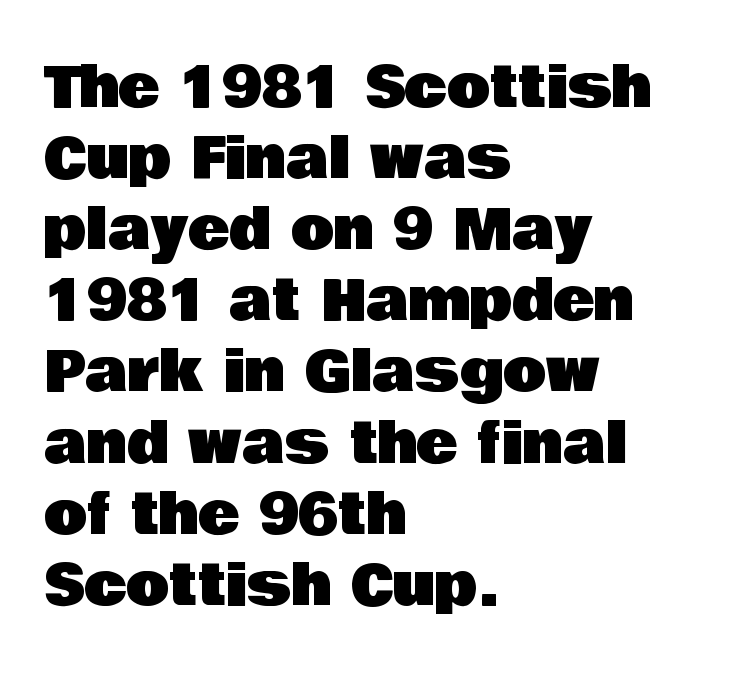
The image shows 56 px sans-serif type, upright; set left-aligned, normal line spacing (1.27x), normal letter spacing, not underlined; low stroke contrast and a large x-height.
